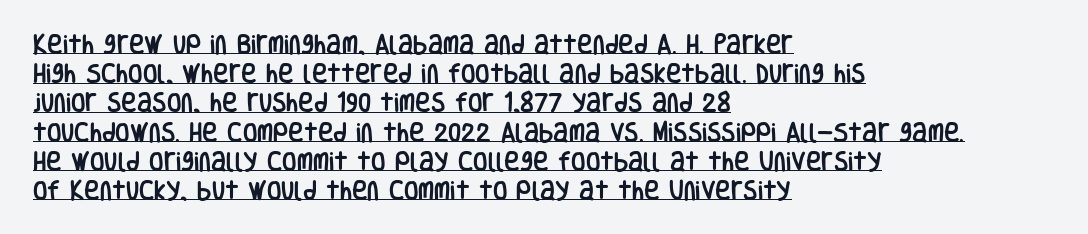
The rendering keeps characters at their native spacing. Descenders here cross a horizontal rule under the line. Is there much room between lines? A standard amount, neither cramped nor airy. Ascenders rise straight up at ninety degrees. Alignment: flush left.
